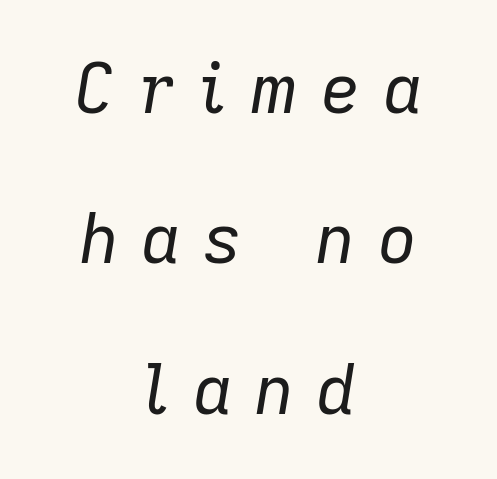
The image shows 68 px regular-weight type, italic (leaning right); set centered, loose line spacing (2.21x), unusually wide letter spacing (+0.33 em), not underlined; low stroke contrast and a medium x-height.
